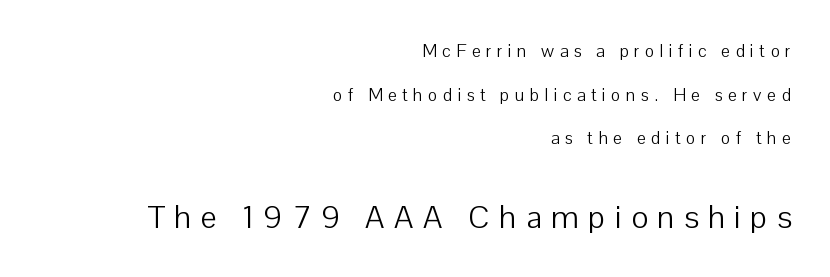
The image shows 32 px light sans-serif type, upright; set right-aligned, loose line spacing (2.43x), unusually wide letter spacing (+0.3 em), not underlined; the second (bottom) block is 1.78x larger; low stroke contrast and a medium x-height.
